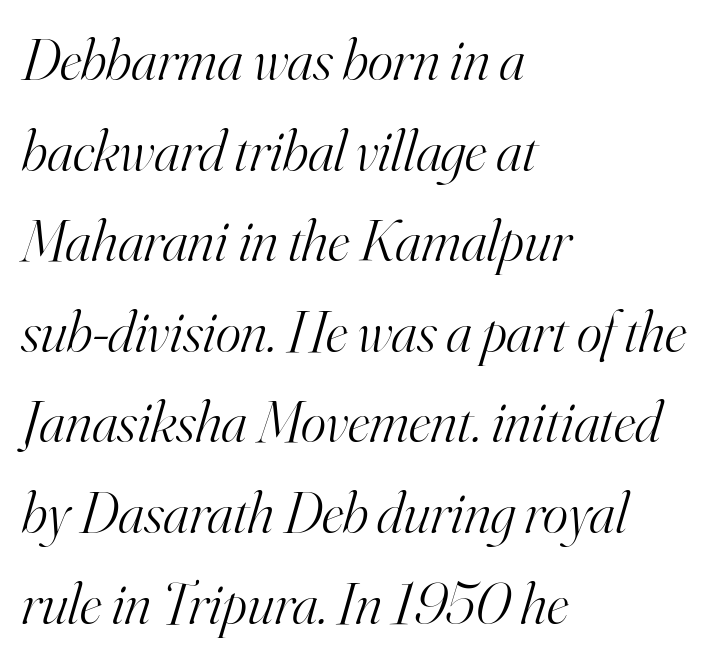
Do the characters align in a grid? No, the font is proportional. In terms of leading, this rendering sits right in the middle. Underlining? Definitely not there. Think standard paragraph weight, or any step lighter than that.
